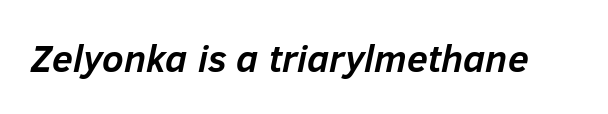
Looking at the ascenders, they clearly lean. These lines are rendered in a variable-pitch font. Does extra space separate the letters? No, they use regular spacing. No word sits above an underline. How heavy is the stroke? Heavy — this is a bold.
